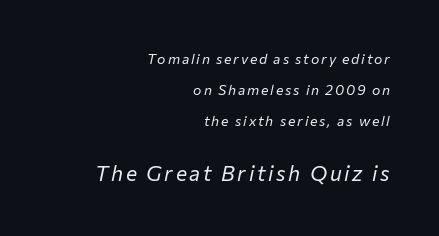
Decoration check: the copy has no underline. Weight: not bold — regular or lighter. The rag falls on the left side of this text block. Reading top to bottom, the characters get bigger at the block break. Observe the lean: these are italic letterforms.
